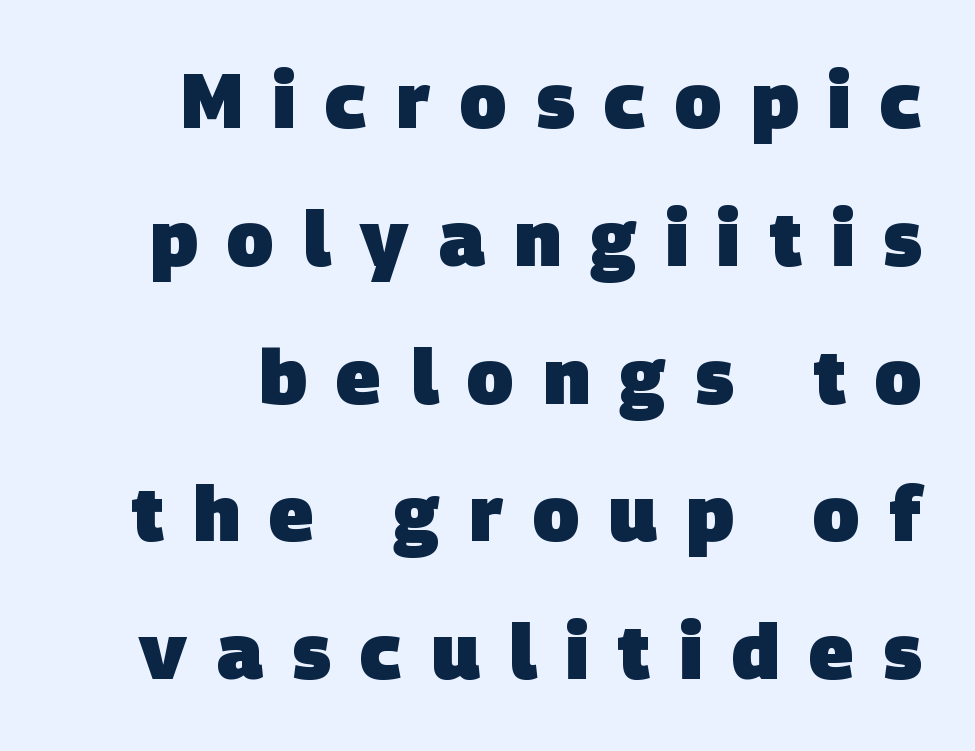
Is the type bold? Yes — the strokes are clearly thick and heavy. You could only call the tracking loose — the letters float apart. Lines of text with bare space underneath. The letters advance in unequal steps, a hallmark of proportional type. The passage shown is typeset with a sans-serif family.
